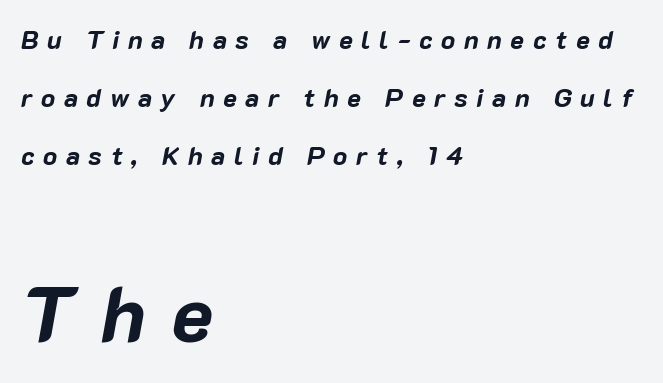
Chunky letters — that's bold for sure. A student would call this left alignment; a typographer would say flush left, rag right. Does the leading feel generous? Absolutely, it's lavish. Decoration check: the copy has no underline. The later block is typeset at a bigger size than the earlier block. You could only call the tracking loose — the letters float apart.
